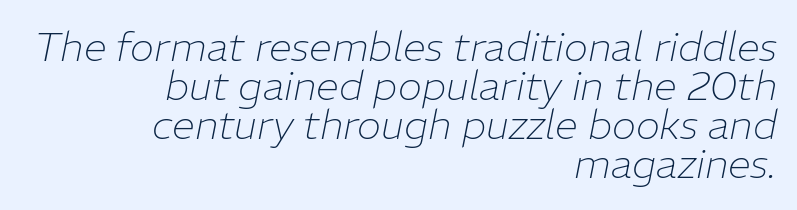
Beneath every word, the page is bare. Is the type slanted? Yes — the strokes lean at a clear angle. A quiet, ordinary-to-light weight characterises the typeface. Looks like regular typesetting: each glyph gets only the width it needs.
